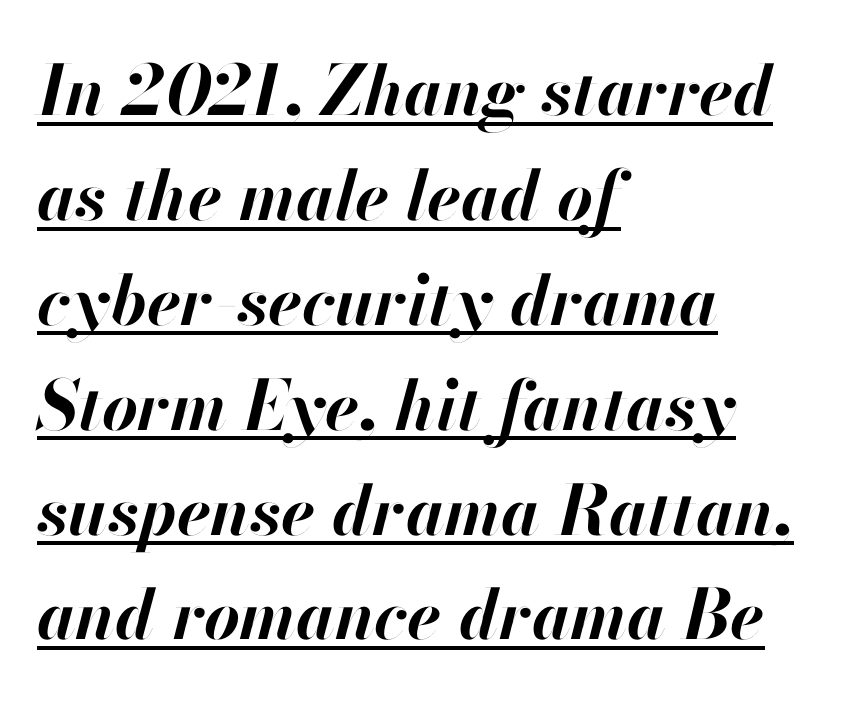
Q: Is the text bold? A: Yes.
Q: Is the text italic (slanted)? A: Yes, it leans right by about 13 degrees.
Q: Is the text underlined? A: Yes.
Q: How is the paragraph aligned? A: Left-aligned.
Q: Is the spacing between letters normal or unusually wide? A: Normal.
Q: Is the spacing between lines tight, normal or loose? A: Normal.
Q: Width (condensed, normal, or wide)? A: Normal.
Q: Stroke contrast? A: High.
Q: x-height? A: Small.
Q: Monospaced? A: No.
